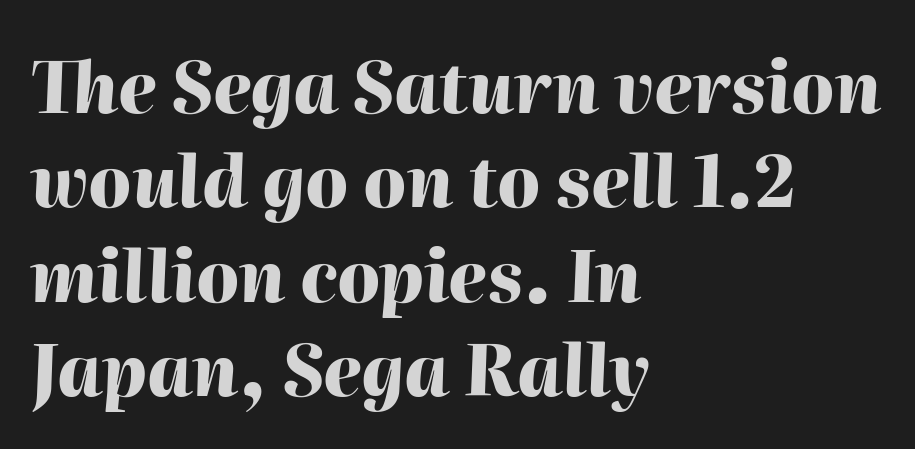
{"italic": "yes", "lean": "right", "slant_degrees": 2, "bold": "yes", "weight": "heavy", "width": "normal", "stroke_contrast": "high", "x_height": "medium", "monospaced": "no", "underline": "no", "align": "left", "line_spacing": "normal", "line_spacing_ratio": 1.35, "letter_spacing": "normal", "letter_spacing_em": 0.0, "glyph_px": 70}
